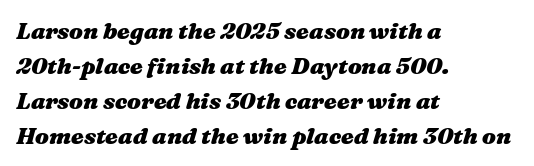
{"italic": "yes", "lean": "right", "slant_degrees": 16, "bold": "yes", "underline": "no", "align": "left", "line_spacing": "normal", "line_spacing_ratio": 1.52, "letter_spacing": "normal", "letter_spacing_em": 0.0, "glyph_px": 23}
